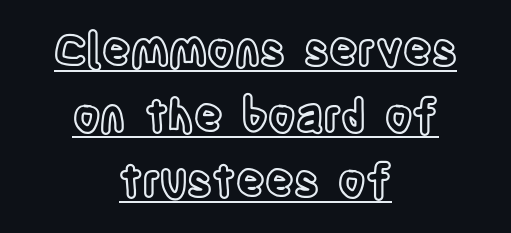
Observe the ordinary spacing: letters are neighbours, not strangers. Beneath each row of characters lies a ruled line. Rendered with straight, roman letterforms. The rag falls on both sides of this text block equally.
